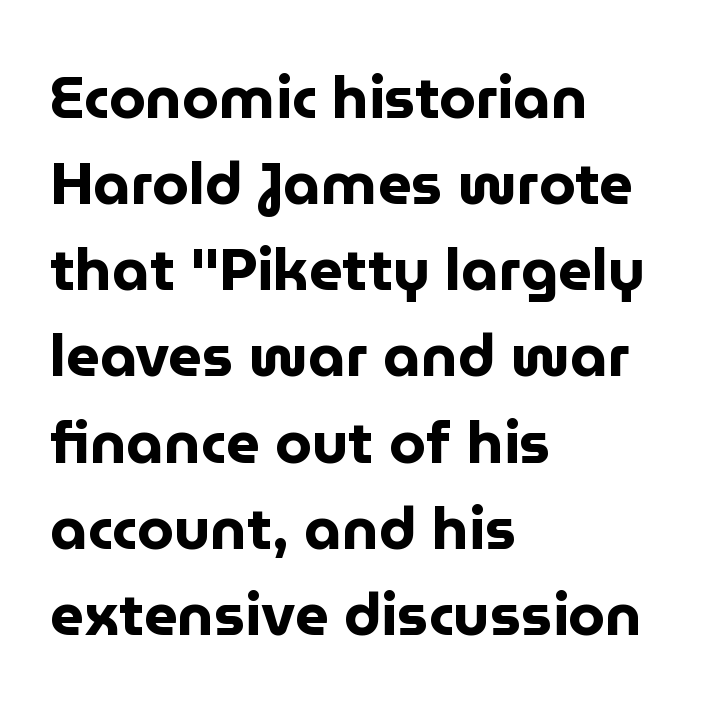
{"serif": "no", "italic": "no", "bold": "yes", "weight": "bold", "width": "normal", "stroke_contrast": "low", "x_height": "medium", "monospaced": "no", "underline": "no", "align": "left", "line_spacing": "normal", "line_spacing_ratio": 1.46, "letter_spacing": "normal", "letter_spacing_em": 0.0, "glyph_px": 59}
